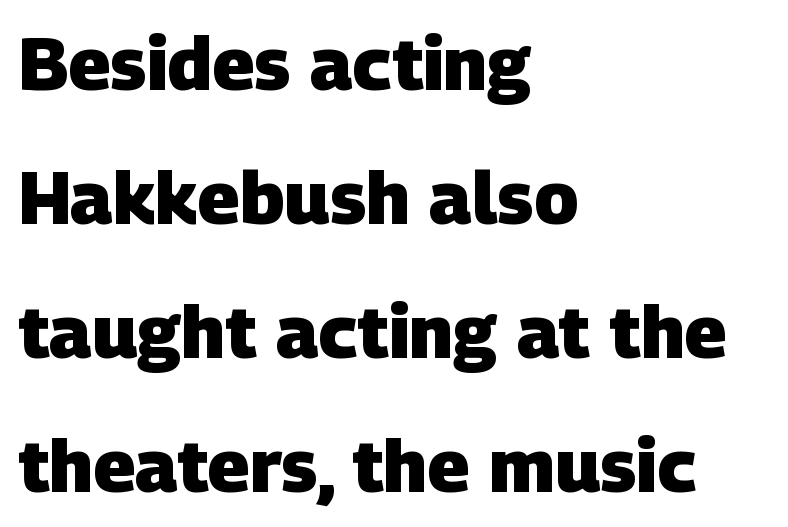
The image shows 74 px heavy sans-serif type; set left-aligned, line spacing 1.81x, normal letter spacing, not underlined; low stroke contrast and a large x-height.
